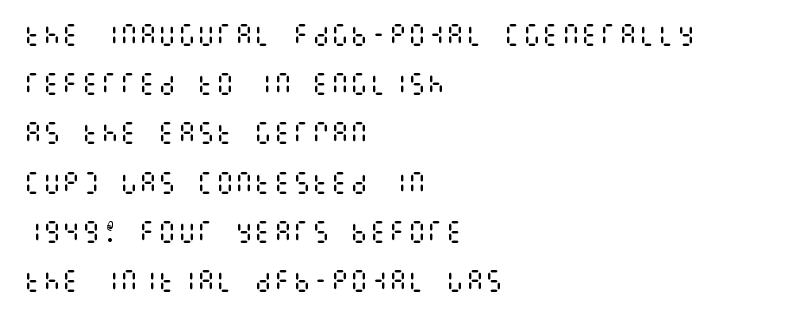
{"italic": "no", "bold": "no", "underline": "no", "align": "left", "line_spacing": "loose", "line_spacing_ratio": 2.05, "letter_spacing": "normal", "letter_spacing_em": 0.0, "glyph_px": 24}
